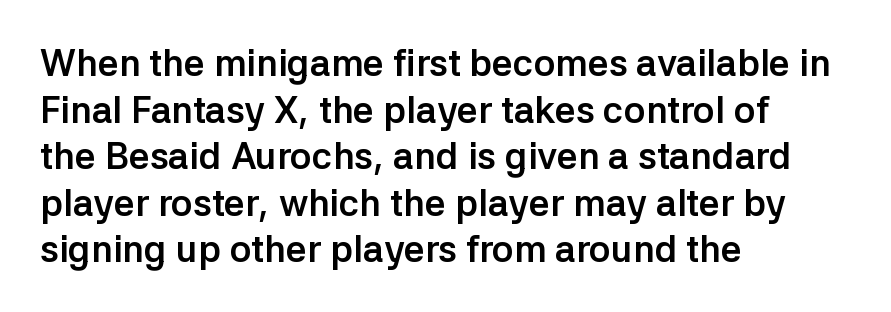
{"serif": "no", "italic": "no", "bold": "yes", "weight": "semibold", "width": "normal", "stroke_contrast": "low", "x_height": "medium", "monospaced": "no", "underline": "no", "align": "left", "line_spacing": "normal", "line_spacing_ratio": 1.26, "letter_spacing": "normal", "letter_spacing_em": 0.0, "glyph_px": 37}
